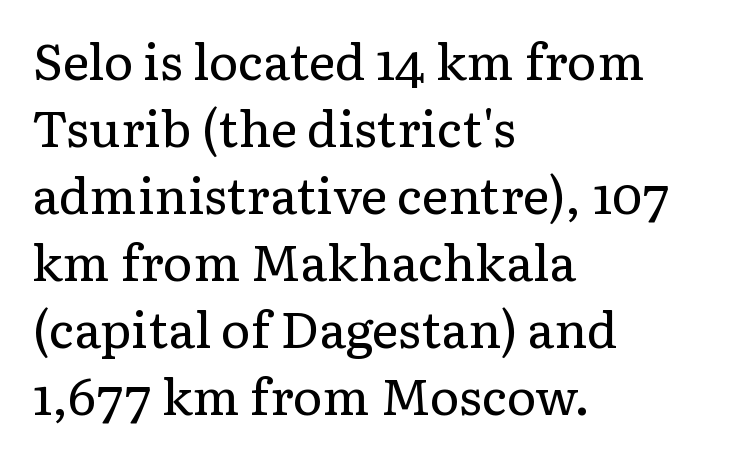
The image shows 50 px regular-weight serif type, upright; set left-aligned, normal line spacing (1.34x), normal letter spacing, not underlined; low stroke contrast and a medium x-height.
